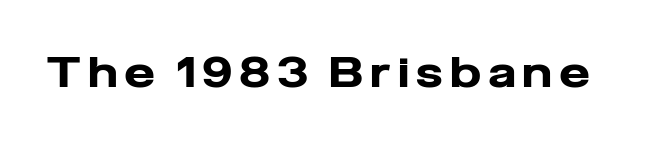
The image shows 42 px heavy sans-serif type, upright; set unusually wide letter spacing (+0.2 em), not underlined; low stroke contrast and a medium x-height.
